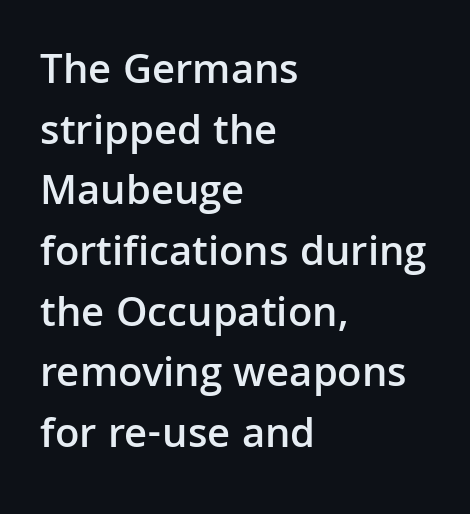
Q: Is the text bold? A: Semi-bold.
Q: Is the text italic (slanted)? A: No, it is upright.
Q: Is the typeface a serif or a sans-serif typeface? A: Sans-serif.
Q: Is the text underlined? A: No.
Q: How is the paragraph aligned? A: Left-aligned.
Q: Is the spacing between letters normal or unusually wide? A: Normal.
Q: Is the spacing between lines tight, normal or loose? A: Normal.
Q: Width (condensed, normal, or wide)? A: Normal.
Q: Stroke contrast? A: Low.
Q: x-height? A: Medium.
Q: Monospaced? A: No.
